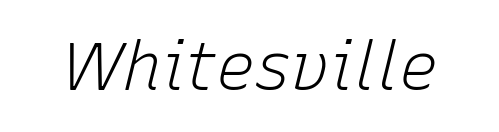
You could not count columns in this text — the font is proportionally spaced. Weight: regular or lighter. Standard letterfit; no display-style spreading of the glyphs. The letters are slanted; this is an italic face. Descenders hang freely into open space.
